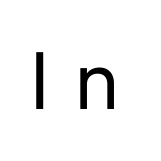
{"serif": "no", "italic": "no", "bold": "no", "weight": "regular", "width": "normal", "stroke_contrast": "low", "x_height": "medium", "monospaced": "no", "underline": "no", "letter_spacing": "wide", "letter_spacing_em": 0.31, "glyph_px": 79}
